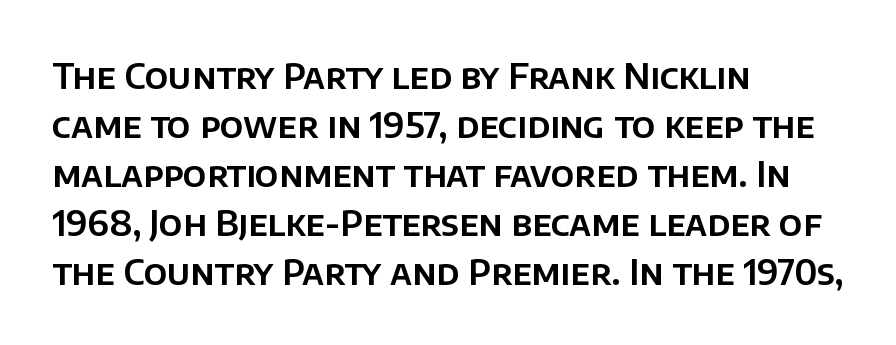
Unmarked baselines from the first word to the last. Posture: upright roman. Is this a sans? Yes — the strokes have no serifs. Compared with a centered layout, this one pins lines to the left instead. Character widths vary here, with narrow letters taking less room than wide ones. How would I describe the line gaps? Plain and ordinary.
